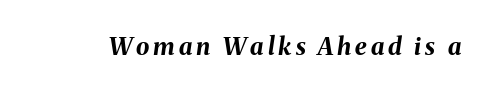
Type without underlining. Does the weight exceed regular? Yes, all the way to bold. Slanted lettering throughout.
